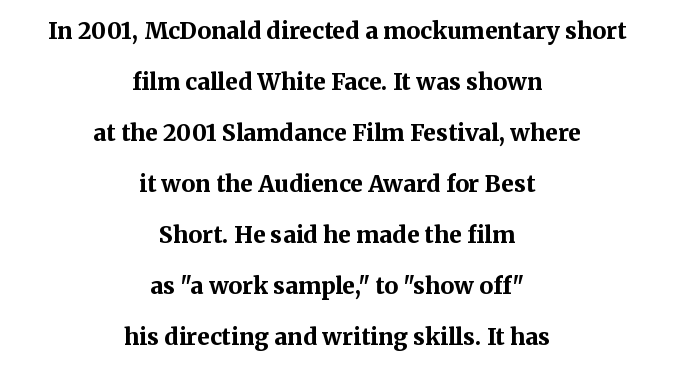
Q: Is the text bold? A: Yes.
Q: Is the text italic (slanted)? A: No, it is upright.
Q: Is the text underlined? A: No.
Q: How is the paragraph aligned? A: Centered.
Q: Is the spacing between letters normal or unusually wide? A: Normal.
Q: Is the spacing between lines tight, normal or loose? A: Loose.
